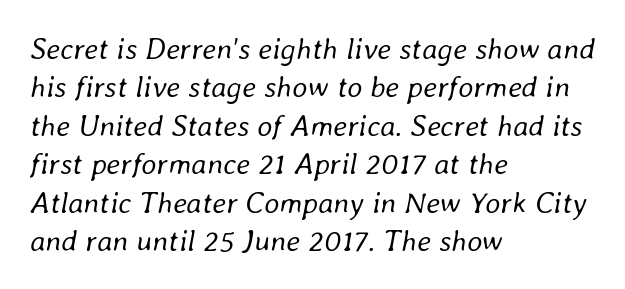
Q: Is the text bold? A: No.
Q: Is the text italic (slanted)? A: Yes, it leans right by about 8 degrees.
Q: Is the text underlined? A: No.
Q: How is the paragraph aligned? A: Left-aligned.
Q: Is the spacing between letters normal or unusually wide? A: Normal.
Q: Is the spacing between lines tight, normal or loose? A: Normal.
Q: Width (condensed, normal, or wide)? A: Normal.
Q: Stroke contrast? A: Low.
Q: x-height? A: Medium.
Q: Monospaced? A: No.
